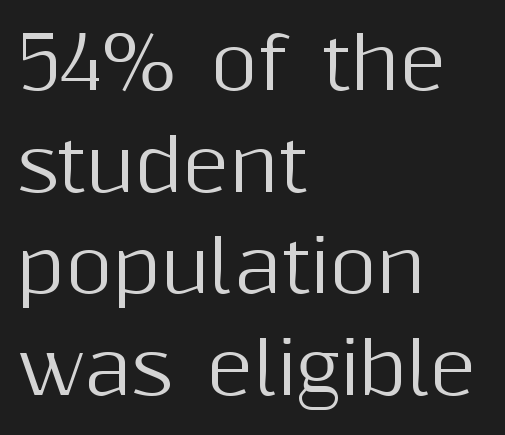
{"serif": "no", "italic": "no", "width": "normal", "stroke_contrast": "medium", "x_height": "medium", "monospaced": "no", "underline": "no", "align": "left", "line_spacing": "normal", "line_spacing_ratio": 1.41, "letter_spacing": "normal", "letter_spacing_em": 0.0, "glyph_px": 72}
